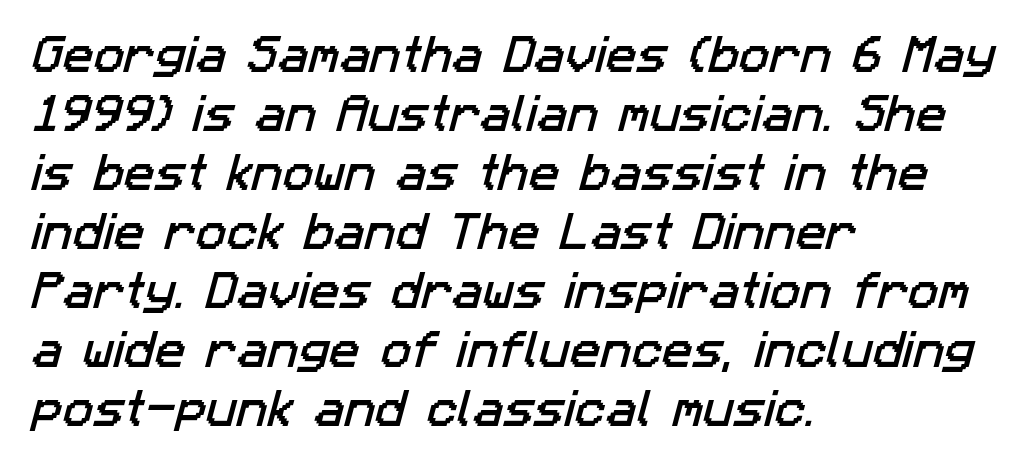
The image shows 41 px sans-serif type; set left-aligned, normal line spacing (1.44x), normal letter spacing, not underlined; low stroke contrast and a medium x-height.
